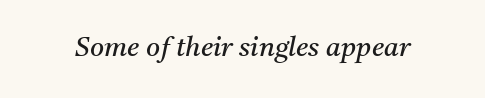
Bare-footed words on every line. Compared with a typical body face, this is equally light or lighter still. Spacing between characters is what you'd get straight out of the box. These lines were composed using italics.
